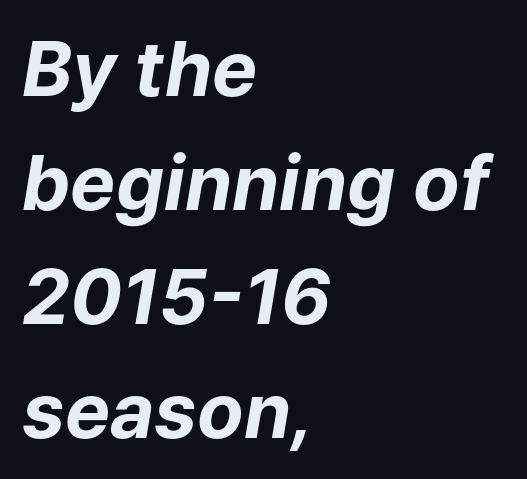
Q: Is the text bold? A: Yes.
Q: Is the text italic (slanted)? A: Yes, it leans right by about 9 degrees.
Q: Is the text underlined? A: No.
Q: How is the paragraph aligned? A: Left-aligned.
Q: Is the spacing between letters normal or unusually wide? A: Normal.
Q: Is the spacing between lines tight, normal or loose? A: Normal.
Q: Width (condensed, normal, or wide)? A: Normal.
Q: Stroke contrast? A: Low.
Q: x-height? A: Medium.
Q: Monospaced? A: No.
